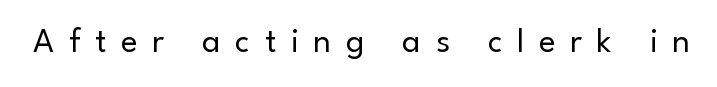
The image shows 35 px regular-weight sans-serif type, upright; set unusually wide letter spacing (+0.42 em), not underlined; low stroke contrast and a small x-height.
